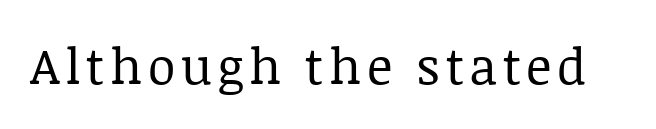
{"serif": "yes", "italic": "no", "bold": "no", "weight": "regular", "width": "normal", "stroke_contrast": "low", "x_height": "large", "monospaced": "no", "underline": "no", "glyph_px": 50}
